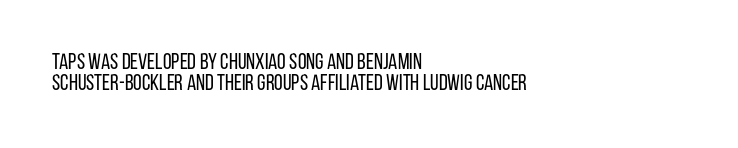
Q: Is the text bold? A: No.
Q: Is the text italic (slanted)? A: No, it is upright.
Q: Is the text underlined? A: No.
Q: How is the paragraph aligned? A: Left-aligned.
Q: Is the spacing between letters normal or unusually wide? A: Normal.
Q: Is the spacing between lines tight, normal or loose? A: Tight.
